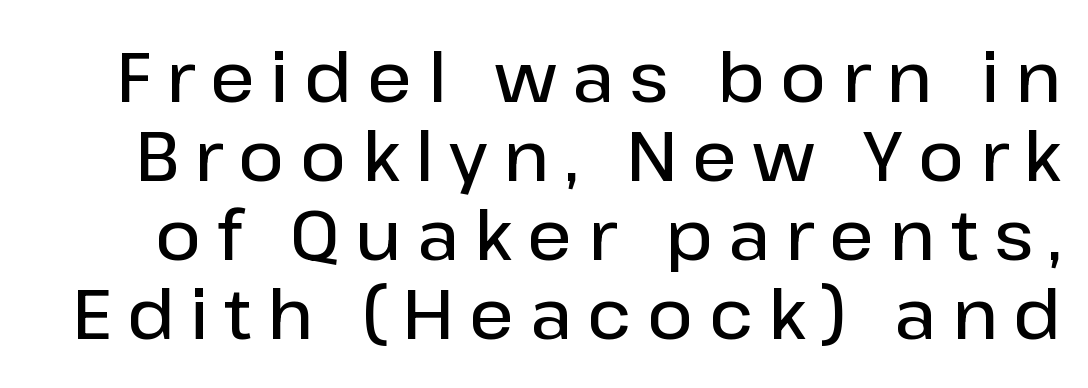
Style check: upright. The rendering uses natural spacing where letterforms have individual widths. Inter-character spacing is expanded well beyond the font's built-in metrics. Successive baselines arrive quickly, one right under another.
